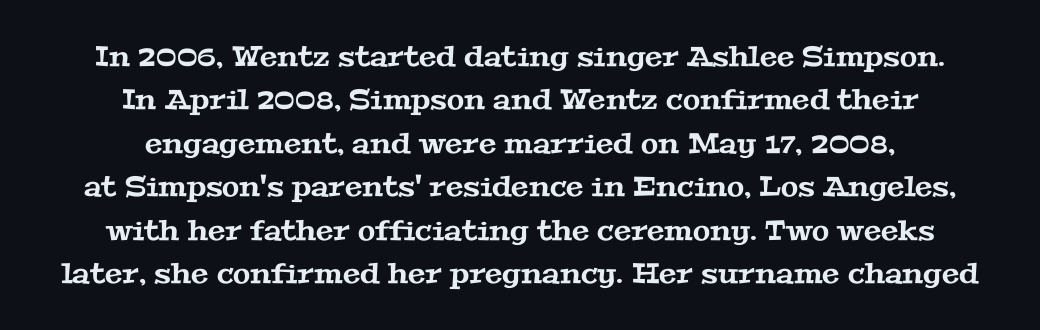
Q: Is the typeface a serif or a sans-serif typeface? A: Serif.
Q: Is the text underlined? A: No.
Q: How is the paragraph aligned? A: Centered.
Q: Is the spacing between letters normal or unusually wide? A: Normal.
Q: Is the spacing between lines tight, normal or loose? A: Normal.
Q: Width (condensed, normal, or wide)? A: Wide.
Q: Stroke contrast? A: Medium.
Q: x-height? A: Medium.
Q: Monospaced? A: No.
